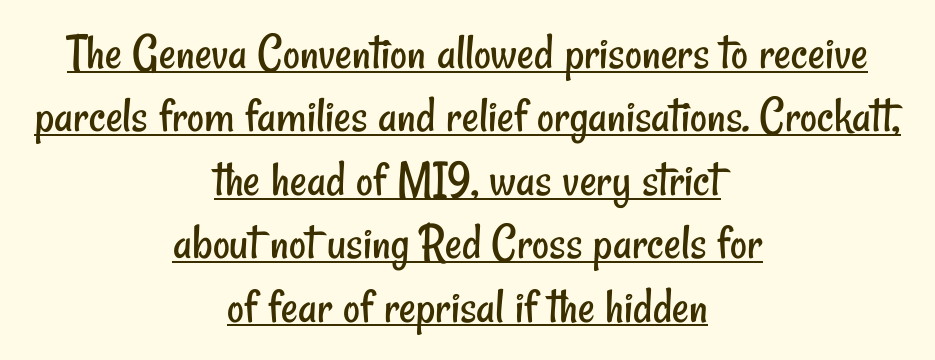
{"serif": "no", "bold": "no", "weight": "regular", "width": "condensed", "stroke_contrast": "low", "x_height": "small", "monospaced": "no", "underline": "yes", "align": "center", "line_spacing_ratio": 1.22, "letter_spacing": "normal", "letter_spacing_em": 0.0, "glyph_px": 52}
